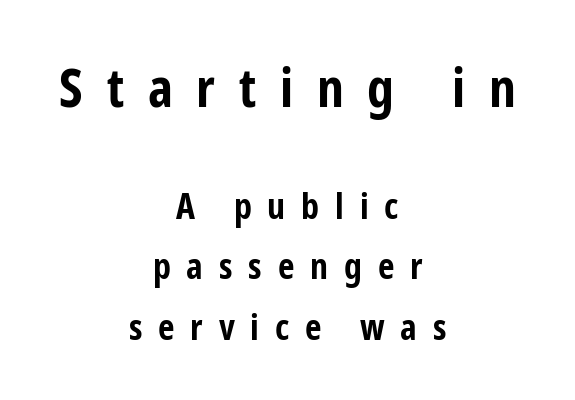
{"serif": "no", "italic": "no", "bold": "yes", "weight": "bold", "width": "condensed", "stroke_contrast": "low", "x_height": "medium", "monospaced": "no", "underline": "no", "align": "center", "line_spacing": "normal", "line_spacing_ratio": 1.67, "letter_spacing": "wide", "letter_spacing_em": 0.44, "larger_block": "first", "size_ratio": 1.5, "glyph_px": 54}
